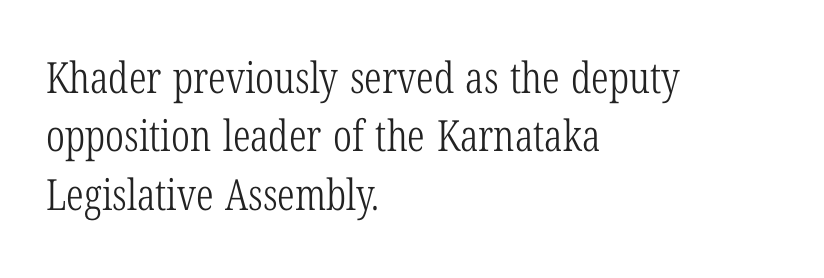
{"serif": "yes", "italic": "no", "bold": "no", "weight": "light", "width": "condensed", "stroke_contrast": "low", "x_height": "medium", "monospaced": "no", "underline": "no", "align": "left", "line_spacing": "normal", "line_spacing_ratio": 1.36, "letter_spacing": "normal", "letter_spacing_em": 0.0, "glyph_px": 43}
